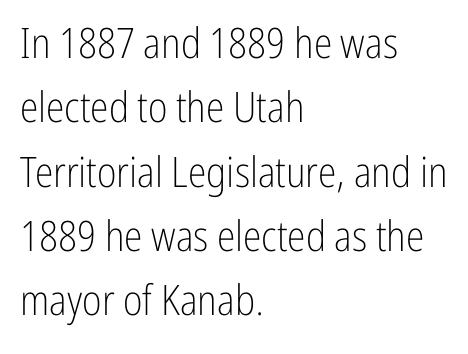
Q: Is the text bold? A: No.
Q: Is the text italic (slanted)? A: No, it is upright.
Q: Is the typeface a serif or a sans-serif typeface? A: Sans-serif.
Q: Is the text underlined? A: No.
Q: How is the paragraph aligned? A: Left-aligned.
Q: Is the spacing between letters normal or unusually wide? A: Normal.
Q: Is the spacing between lines tight, normal or loose? A: Normal.
Q: Width (condensed, normal, or wide)? A: Condensed.
Q: Stroke contrast? A: Low.
Q: x-height? A: Medium.
Q: Monospaced? A: No.
